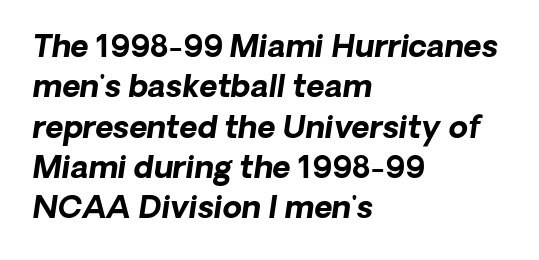
The image shows 31 px bold sans-serif type; set left-aligned, normal line spacing (1.3x), normal letter spacing, not underlined; low stroke contrast and a medium x-height.
